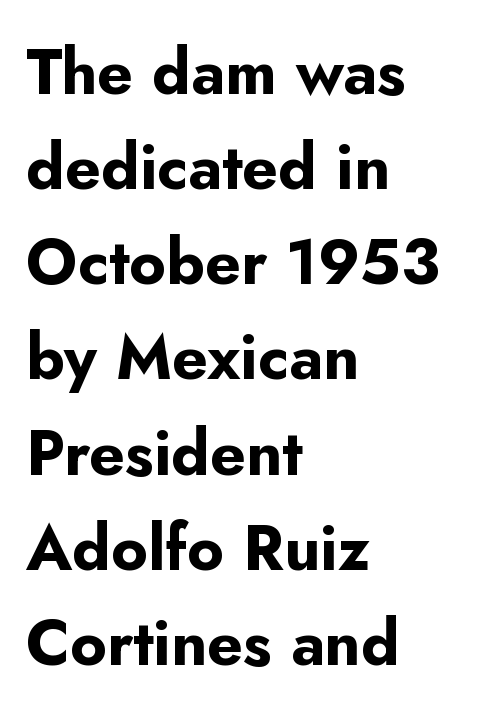
{"serif": "no", "italic": "no", "bold": "yes", "weight": "bold", "width": "normal", "stroke_contrast": "low", "x_height": "small", "monospaced": "no", "underline": "no", "align": "left", "line_spacing": "normal", "line_spacing_ratio": 1.51, "letter_spacing": "normal", "letter_spacing_em": 0.0, "glyph_px": 63}
